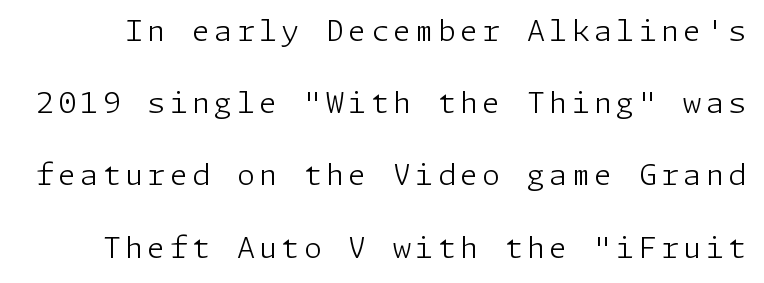
Q: Is the text bold? A: No.
Q: Is the text italic (slanted)? A: No, it is upright.
Q: Is the typeface a serif or a sans-serif typeface? A: Sans-serif.
Q: Is the text underlined? A: No.
Q: Is the spacing between lines tight, normal or loose? A: Loose.
Q: Width (condensed, normal, or wide)? A: Normal.
Q: Stroke contrast? A: Low.
Q: x-height? A: Medium.
